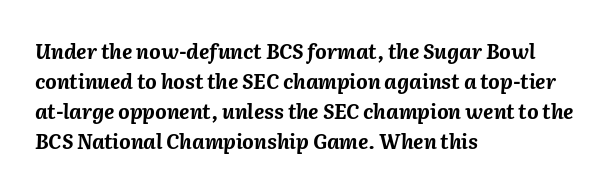
Q: Is the text bold? A: Yes.
Q: Is the text italic (slanted)? A: Yes, it leans right by about 2 degrees.
Q: Is the text underlined? A: No.
Q: How is the paragraph aligned? A: Left-aligned.
Q: Is the spacing between letters normal or unusually wide? A: Normal.
Q: Is the spacing between lines tight, normal or loose? A: Normal.
